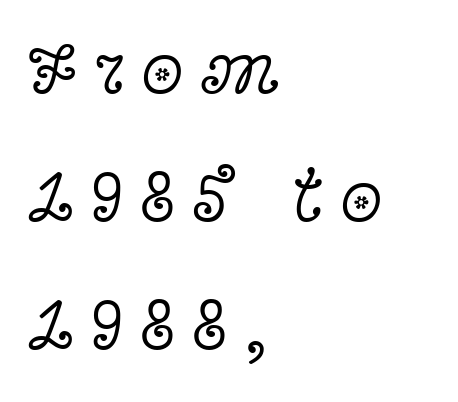
Each row of text sits above clean, open space. All the whitespace from short lines collects on the right. A normal amount of white space separates one row of letters from the next. Students, note that the glyphs here are deliberately spaced far apart.
